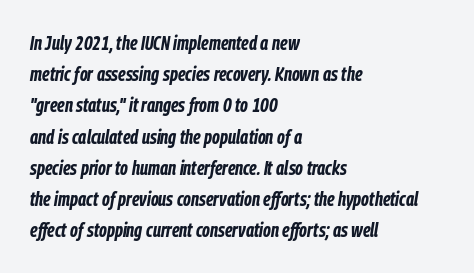
{"italic": "yes", "lean": "right", "slant_degrees": 9, "bold": "yes", "underline": "no", "align": "left", "line_spacing": "normal", "line_spacing_ratio": 1.56, "letter_spacing": "normal", "letter_spacing_em": 0.0, "glyph_px": 20}
